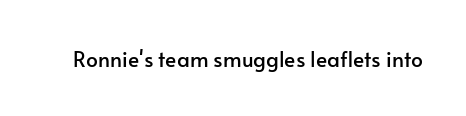
Every character sits straight up, as roman type does. The string is rendered with underlining switched off. Students, note that the glyphs here touch the page at normal intervals.
